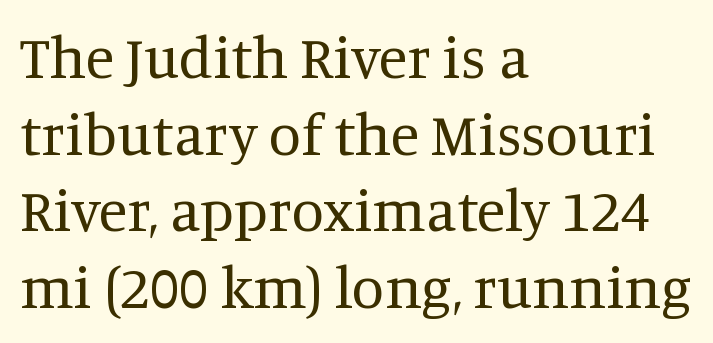
Reading down the column, the eye jumps a familiar distance to each next line. These lines are set flush left with a ragged right edge. There is no visible air inserted between adjacent glyphs. Unmarked baselines from the first word to the last.
